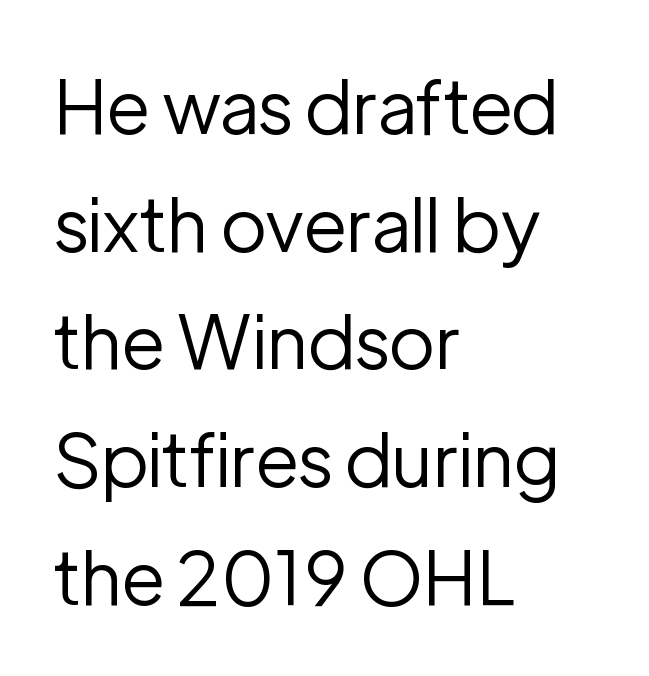
The image shows 74 px regular-weight sans-serif type, upright; set left-aligned, normal line spacing (1.59x), normal letter spacing, not underlined; low stroke contrast and a medium x-height.
